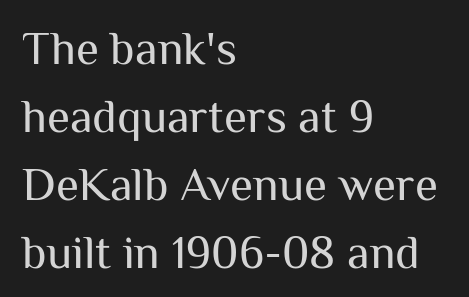
Each word holds together tightly as a unit, with standard inter-letter gaps. Horizontal alignment here is leftward, the default for most running prose. Proportional: the letters do not fall into vertical columns. Notice how descenders clear the ascenders below comfortably — that's standard leading. These lines are composed in type without serifs. Is the type heavy? It reads as light-to-regular instead.
